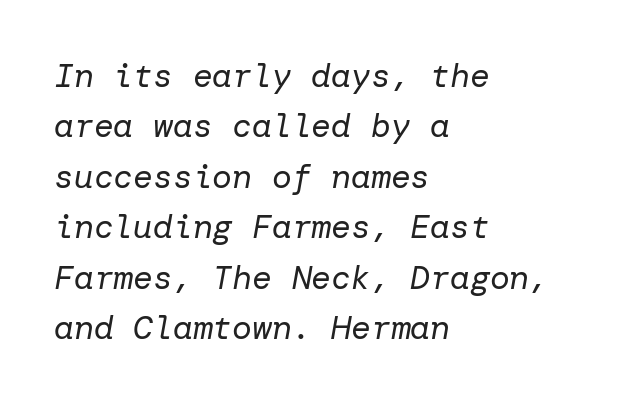
{"italic": "yes", "lean": "right", "slant_degrees": 10, "bold": "no", "weight": "regular", "width": "normal", "stroke_contrast": "low", "x_height": "medium", "underline": "no", "align": "left", "line_spacing": "normal", "line_spacing_ratio": 1.53, "letter_spacing": "normal", "letter_spacing_em": 0.0, "glyph_px": 33}
